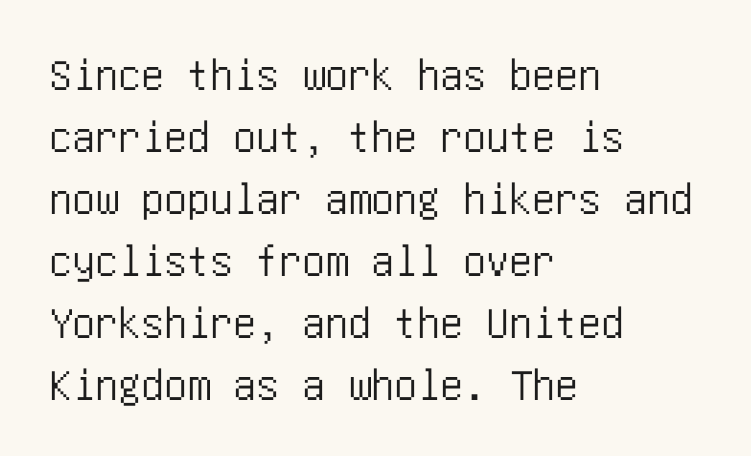
The image shows 46 px condensed sans-serif type, upright; set left-aligned, normal line spacing (1.35x), normal letter spacing, not underlined; low stroke contrast and a large x-height.
